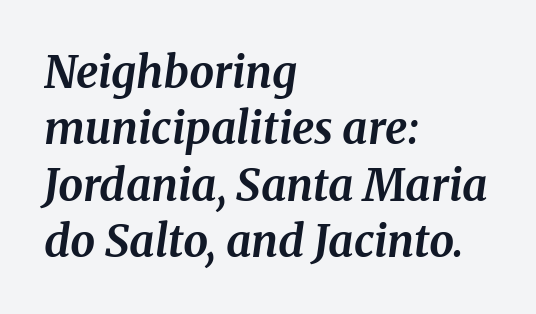
Q: Is the text bold? A: Yes.
Q: Is the text italic (slanted)? A: Yes, it leans right by about 8 degrees.
Q: Is the typeface a serif or a sans-serif typeface? A: Serif.
Q: Is the text underlined? A: No.
Q: How is the paragraph aligned? A: Left-aligned.
Q: Is the spacing between letters normal or unusually wide? A: Normal.
Q: Is the spacing between lines tight, normal or loose? A: Normal.
Q: Width (condensed, normal, or wide)? A: Normal.
Q: Stroke contrast? A: Medium.
Q: x-height? A: Medium.
Q: Monospaced? A: No.
